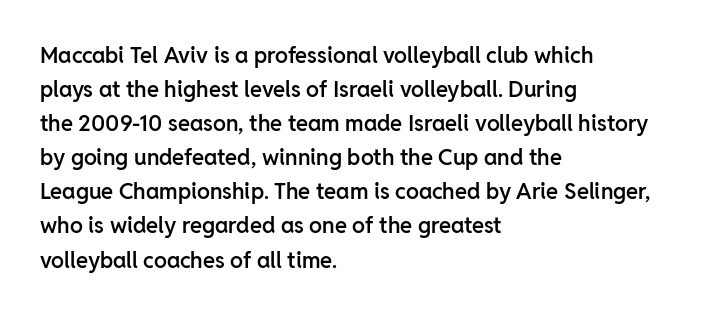
{"italic": "no", "bold": "semi", "underline": "no", "align": "left", "line_spacing": "normal", "line_spacing_ratio": 1.55, "letter_spacing": "normal", "letter_spacing_em": 0.0, "glyph_px": 22}
